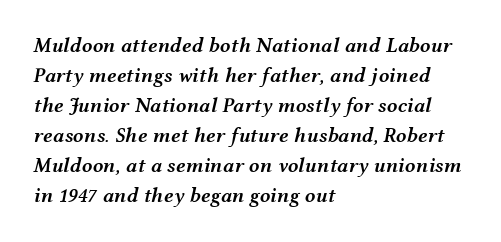
{"italic": "yes", "lean": "right", "slant_degrees": 12, "bold": "semi", "underline": "no", "align": "left", "line_spacing": "normal", "line_spacing_ratio": 1.43, "letter_spacing": "normal", "letter_spacing_em": 0.0, "glyph_px": 21}
